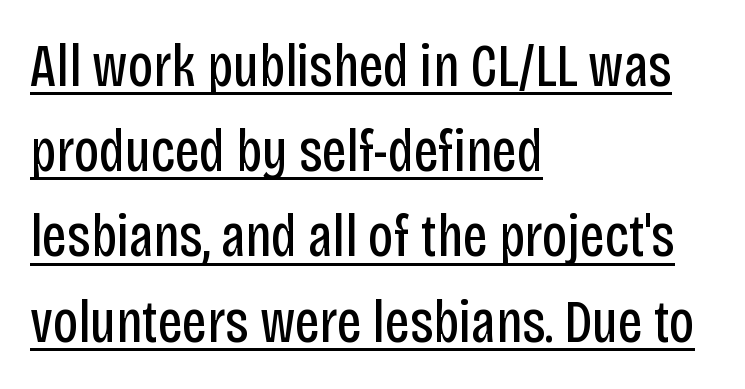
This is roman type, the default non-slanted kind. The face used here is proportionally spaced, like ordinary book or web type. This is not heavy type; no bold has been used. The letters carry no serifs — their stems end cleanly without finishing strokes.
